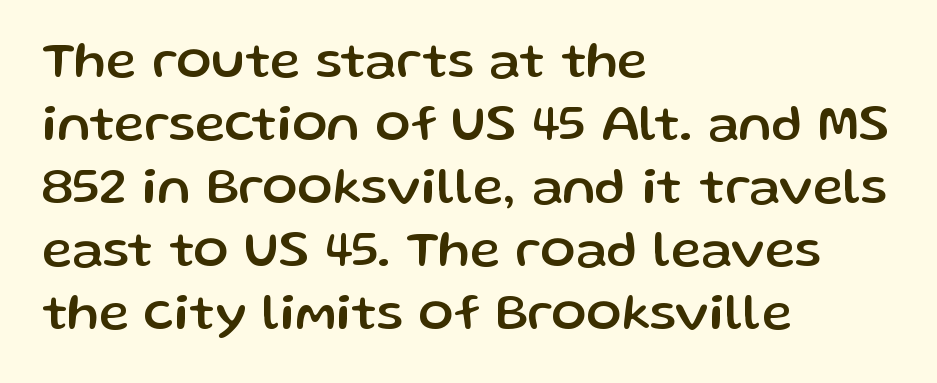
The image shows 52 px sans-serif type, upright; set left-aligned, line spacing 1.21x, normal letter spacing, not underlined; low stroke contrast and a medium x-height.
